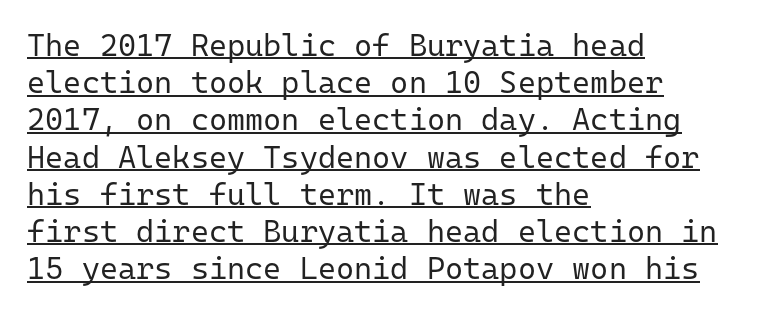
Q: Is the text bold? A: No.
Q: Is the text italic (slanted)? A: No, it is upright.
Q: Is the typeface a serif or a sans-serif typeface? A: Sans-serif.
Q: Is the text underlined? A: Yes.
Q: How is the paragraph aligned? A: Left-aligned.
Q: Is the spacing between letters normal or unusually wide? A: Normal.
Q: Width (condensed, normal, or wide)? A: Normal.
Q: Stroke contrast? A: Low.
Q: x-height? A: Medium.
Q: Monospaced? A: Yes.
